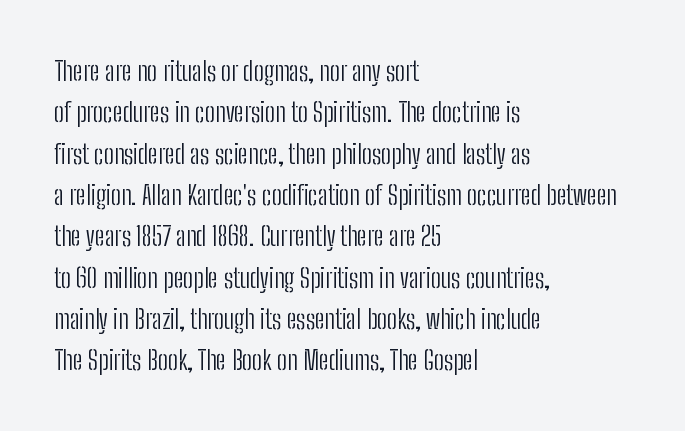
In terms of leading, this rendering sits right in the middle. The lettering stays uniformly vertical, giving the passage a roman look. Decoration check: the copy has no underline. The passage shown is not bold in any degree. How are the letters spaced? Ordinarily, with no added tracking.
